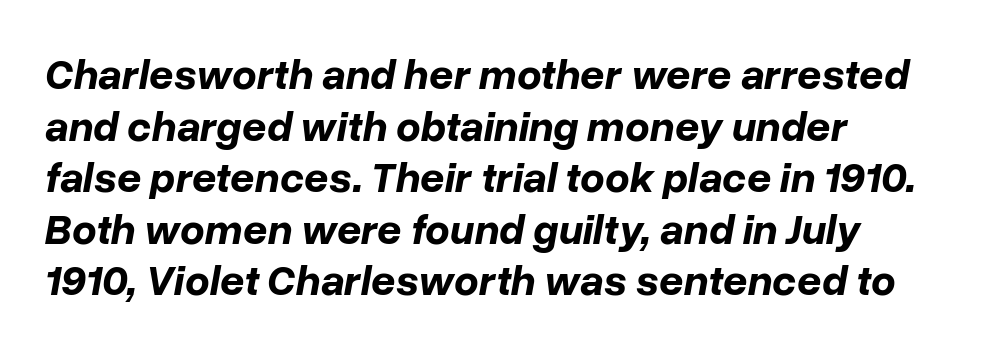
The image shows 43 px bold type, italic (leaning right); set left-aligned, line spacing 1.2x, normal letter spacing, not underlined; low stroke contrast and a medium x-height.
